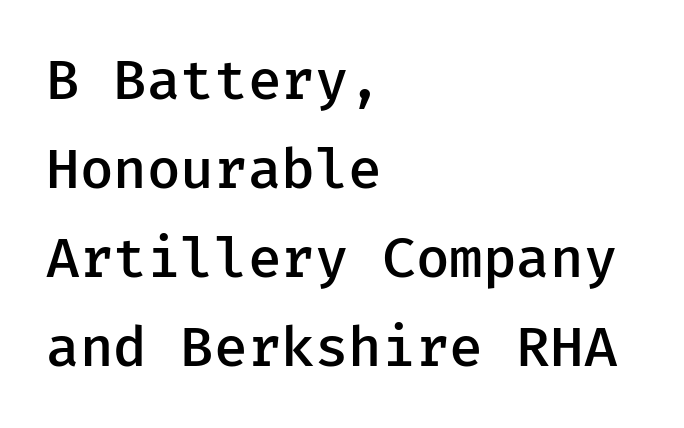
Q: Is the text bold? A: Semi-bold.
Q: Is the text italic (slanted)? A: No, it is upright.
Q: Is the typeface a serif or a sans-serif typeface? A: Sans-serif.
Q: Is the text underlined? A: No.
Q: How is the paragraph aligned? A: Left-aligned.
Q: Is the spacing between letters normal or unusually wide? A: Normal.
Q: Is the spacing between lines tight, normal or loose? A: Normal.
Q: Width (condensed, normal, or wide)? A: Normal.
Q: Stroke contrast? A: Low.
Q: x-height? A: Medium.
